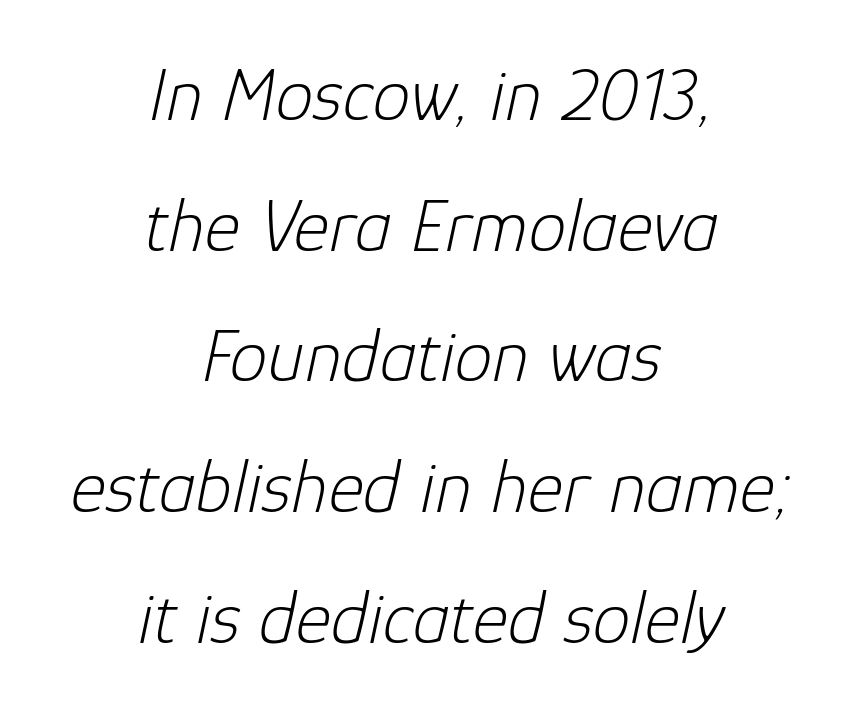
Q: Is the text bold? A: No.
Q: Is the text italic (slanted)? A: Yes, it leans right by about 12 degrees.
Q: Is the text underlined? A: No.
Q: How is the paragraph aligned? A: Centered.
Q: Is the spacing between letters normal or unusually wide? A: Normal.
Q: Width (condensed, normal, or wide)? A: Normal.
Q: Stroke contrast? A: Low.
Q: x-height? A: Medium.
Q: Monospaced? A: No.
